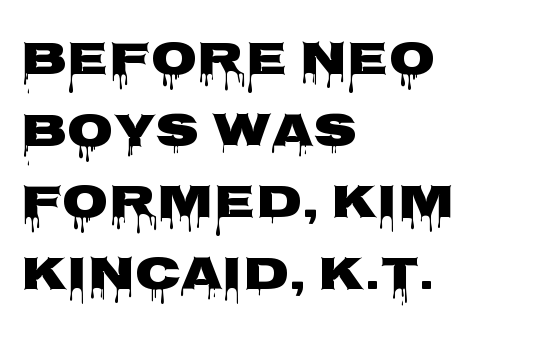
Q: Is the text italic (slanted)? A: No, it is upright.
Q: Is the typeface a serif or a sans-serif typeface? A: Sans-serif.
Q: Is the text underlined? A: No.
Q: How is the paragraph aligned? A: Left-aligned.
Q: Is the spacing between letters normal or unusually wide? A: Normal.
Q: Is the spacing between lines tight, normal or loose? A: Normal.
Q: Width (condensed, normal, or wide)? A: Wide.
Q: Stroke contrast? A: Low.
Q: x-height? A: Large.
Q: Monospaced? A: No.
